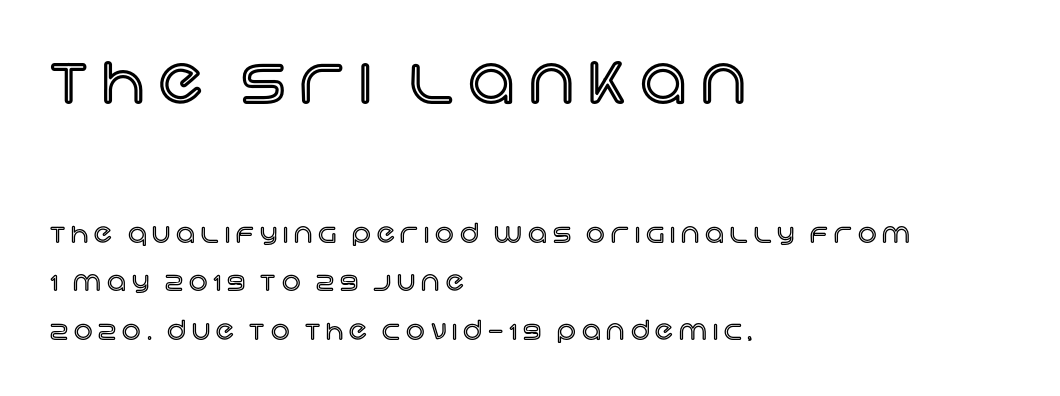
The foot of each line stays bare and open. The passage shown has open, widely tracked lettering throughout. Looks like regular typesetting: each glyph gets only the width it needs. Typeset ragged right — the left edge is the straight one.
